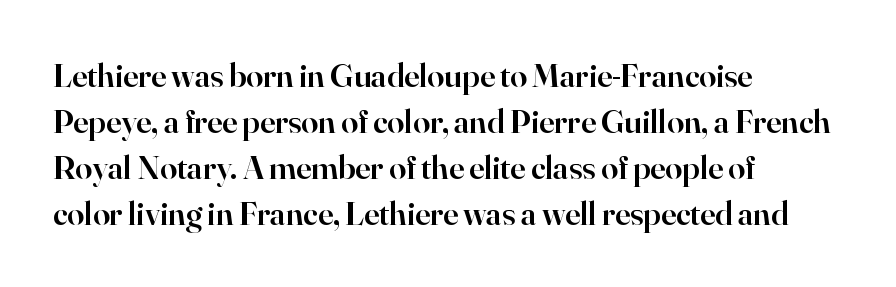
The image shows 34 px semibold serif type, upright; set left-aligned, normal line spacing (1.35x), normal letter spacing, not underlined; high stroke contrast and a small x-height.
